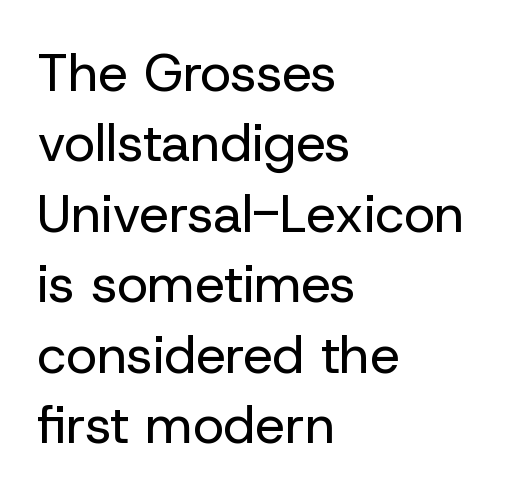
Reading down the block, your eye returns to a fixed left position each line. The lettering stays uniformly vertical, giving the passage a roman look. Font category for this specimen: sans-serif. Evenly set lines give the paragraph a standard silhouette. The specimen omits any rule beneath the text block's lines.
